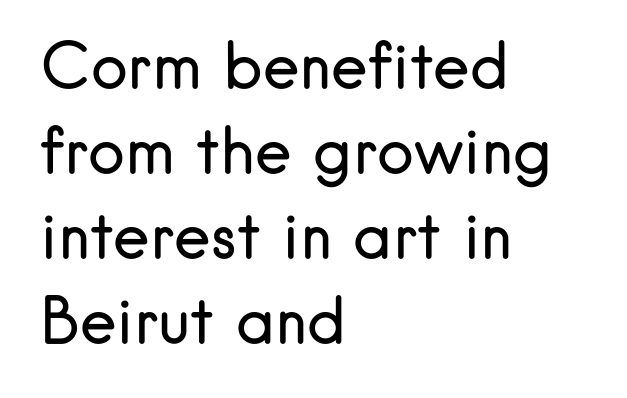
Are there feet on the stems? There aren't — it's a sans. The passage is arranged the way most books set body copy — flush left. The string is rendered with underlining switched off. The gaps between neighbouring characters are ordinary and unremarkable. The font's upright variant was chosen for this text.
